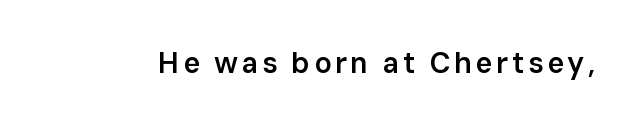
Letterform terminals end flat and unadorned throughout the passage. The foot of each line stays bare and open. Designer's note — italics off, roman on. Students, this is semibold: more ink than regular, less than bold. Spacing verdict: proportional, widths tailored to each character.
